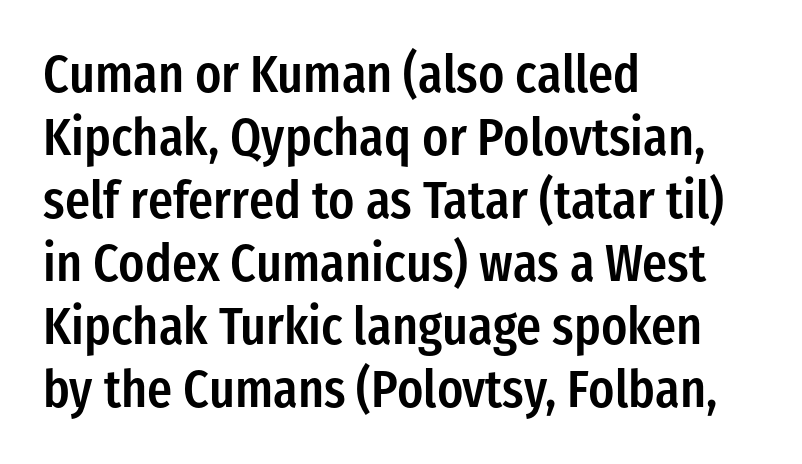
The image shows 52 px semibold, condensed sans-serif type, upright; set left-aligned, line spacing 1.21x, normal letter spacing, not underlined; low stroke contrast and a medium x-height.
